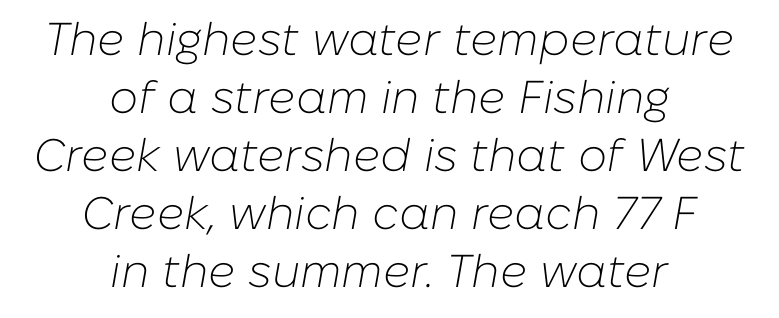
{"italic": "yes", "lean": "right", "slant_degrees": 10, "bold": "no", "weight": "light", "width": "normal", "stroke_contrast": "low", "x_height": "medium", "monospaced": "no", "underline": "no", "align": "center", "line_spacing": "normal", "line_spacing_ratio": 1.26, "letter_spacing": "normal", "letter_spacing_em": 0.0, "glyph_px": 46}
